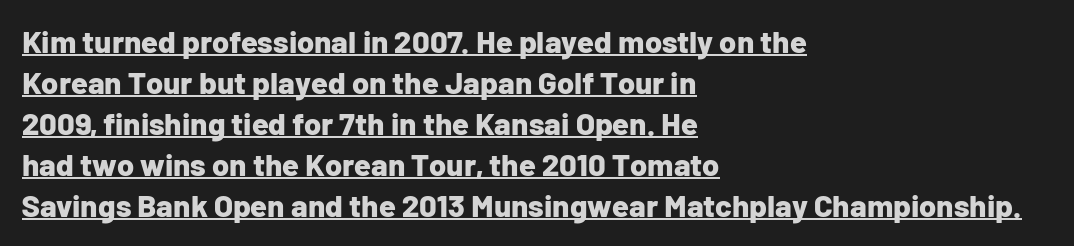
Q: Is the text bold? A: Yes.
Q: Is the text italic (slanted)? A: No, it is upright.
Q: Is the typeface a serif or a sans-serif typeface? A: Sans-serif.
Q: Is the text underlined? A: Yes.
Q: How is the paragraph aligned? A: Left-aligned.
Q: Is the spacing between letters normal or unusually wide? A: Normal.
Q: Is the spacing between lines tight, normal or loose? A: Normal.
Q: Width (condensed, normal, or wide)? A: Normal.
Q: Stroke contrast? A: Low.
Q: x-height? A: Medium.
Q: Monospaced? A: No.
